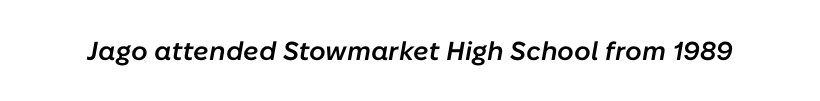
These lines keep a tight, regular rhythm from letter to letter. Weight: semibold (demi). Any mark beneath the type? The region is blank. Posture: slanted.
